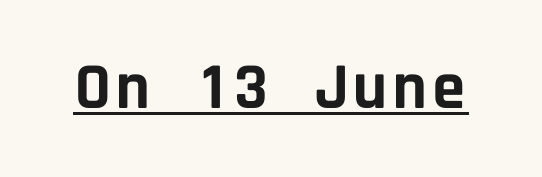
Q: Is the text bold? A: Yes.
Q: Is the text italic (slanted)? A: No, it is upright.
Q: Is the typeface a serif or a sans-serif typeface? A: Sans-serif.
Q: Is the text underlined? A: Yes.
Q: Is the spacing between letters normal or unusually wide? A: Normal.
Q: Width (condensed, normal, or wide)? A: Normal.
Q: Stroke contrast? A: Low.
Q: x-height? A: Large.
Q: Monospaced? A: Yes.
